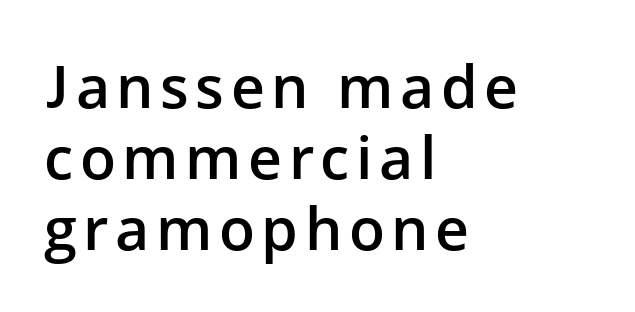
{"serif": "no", "italic": "no", "bold": "semi", "weight": "semibold", "width": "normal", "stroke_contrast": "low", "x_height": "medium", "monospaced": "no", "underline": "no", "align": "left", "line_spacing_ratio": 1.2, "glyph_px": 59}
